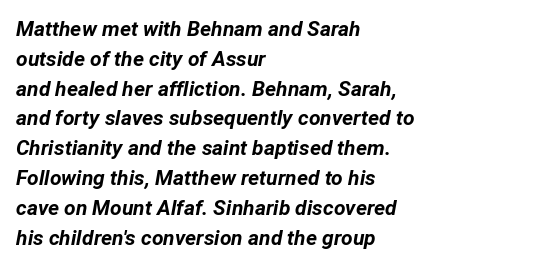
Casual observation: everything's shoved over to the left. Rendered with sloped, italic letterforms. Reading down the column, the eye jumps a familiar distance to each next line. Words appear dense and cohesive because spacing is normal. Typographic density is high because the face is bold.
